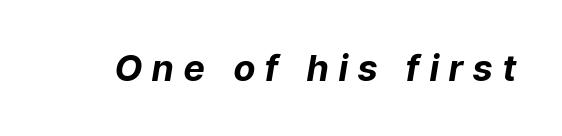
Q: Is the text bold? A: Yes.
Q: Is the text italic (slanted)? A: Yes, it leans right by about 9 degrees.
Q: Is the text underlined? A: No.
Q: Is the spacing between letters normal or unusually wide? A: Unusually wide.
Q: Width (condensed, normal, or wide)? A: Normal.
Q: Stroke contrast? A: Low.
Q: x-height? A: Medium.
Q: Monospaced? A: No.
